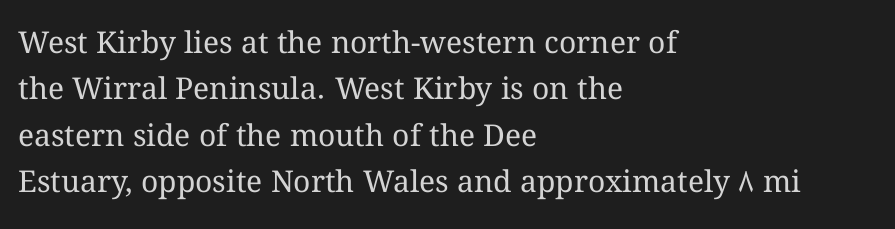
These lines were composed using upright roman letters. These lines sit exactly where default settings would place them. Is the block centered? No — it sits flush against the left margin. Note the varied advance widths — an 'i' is clearly narrower than an 'm'.
